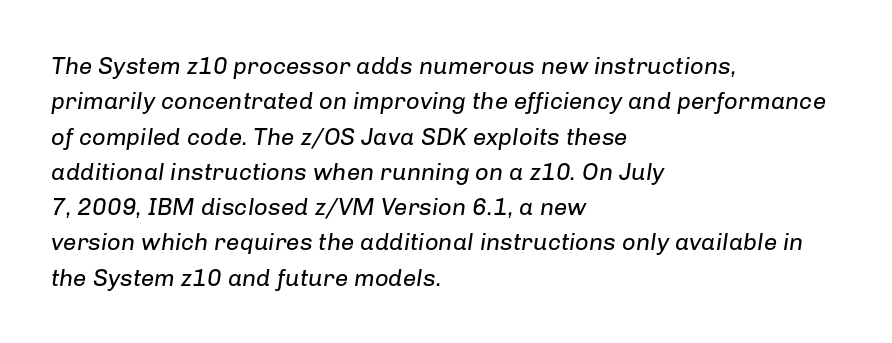
Q: Is the text bold? A: No.
Q: Is the text italic (slanted)? A: Yes, it leans right by about 8 degrees.
Q: Is the text underlined? A: No.
Q: How is the paragraph aligned? A: Left-aligned.
Q: Is the spacing between letters normal or unusually wide? A: Normal.
Q: Is the spacing between lines tight, normal or loose? A: Normal.
